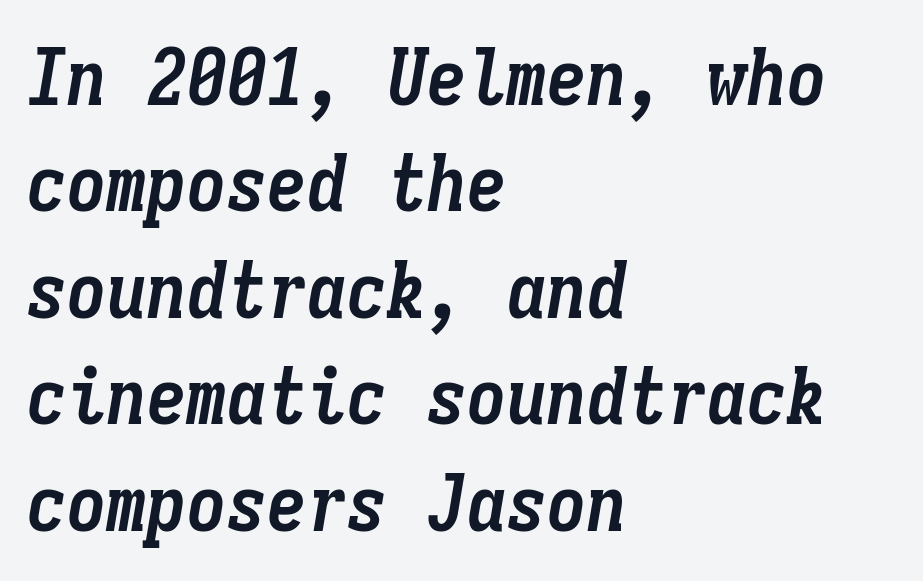
The image shows 80 px semibold, condensed type, italic (leaning right), monospaced; set left-aligned, normal line spacing (1.33x), normal letter spacing, not underlined; low stroke contrast and a medium x-height.
